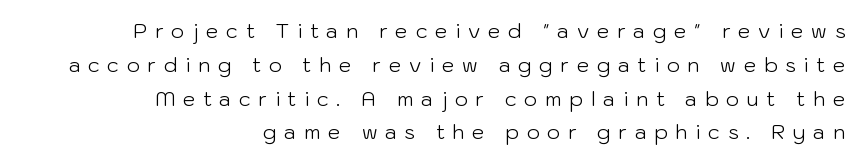
{"italic": "no", "bold": "no", "underline": "no", "align": "right", "line_spacing": "normal", "line_spacing_ratio": 1.69, "letter_spacing": "wide", "letter_spacing_em": 0.39, "glyph_px": 20}
